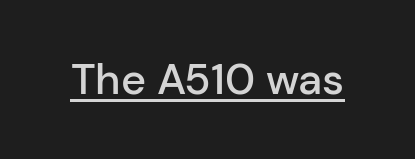
The image shows 43 px semibold sans-serif type, upright; set normal letter spacing, underlined; low stroke contrast and a medium x-height.
